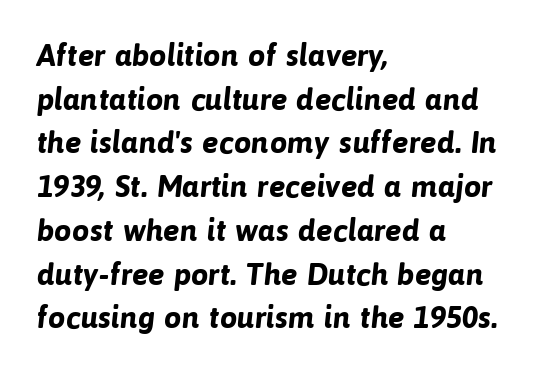
The image shows 31 px bold sans-serif type; set left-aligned, normal line spacing (1.41x), normal letter spacing, not underlined; low stroke contrast and a medium x-height.
